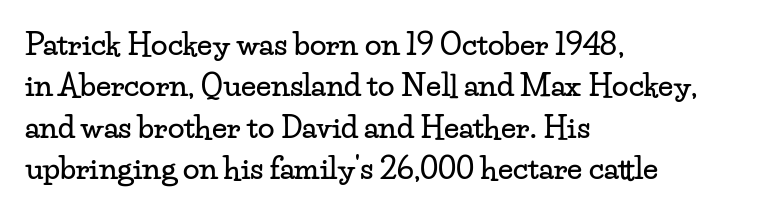
{"serif": "yes", "italic": "no", "width": "wide", "stroke_contrast": "low", "x_height": "small", "monospaced": "no", "underline": "no", "align": "left", "line_spacing": "normal", "line_spacing_ratio": 1.38, "letter_spacing": "normal", "letter_spacing_em": 0.0, "glyph_px": 30}
